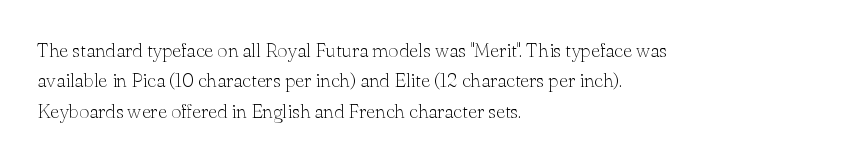
The image shows 20 px text type, upright; set left-aligned, normal line spacing (1.52x), normal letter spacing, not underlined.
